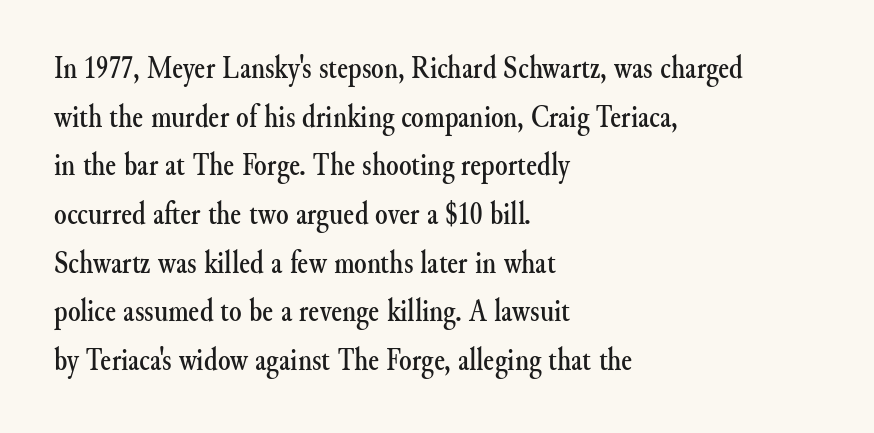
{"serif": "yes", "italic": "no", "width": "normal", "stroke_contrast": "medium", "x_height": "small", "monospaced": "no", "underline": "no", "align": "left", "line_spacing": "normal", "line_spacing_ratio": 1.52, "letter_spacing": "normal", "letter_spacing_em": 0.0, "glyph_px": 32}
